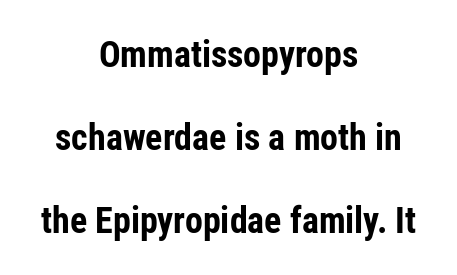
{"serif": "no", "italic": "no", "bold": "yes", "weight": "bold", "width": "condensed", "stroke_contrast": "low", "x_height": "medium", "monospaced": "no", "underline": "no", "align": "center", "line_spacing": "loose", "line_spacing_ratio": 2.3, "letter_spacing": "normal", "letter_spacing_em": 0.0, "glyph_px": 36}
